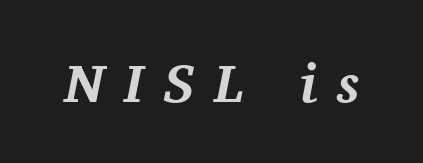
Each letter keeps its own natural width here, so spacing adapts to shape. Words appear elongated and porous because spacing is wide. Letters rest on an invisible, unmarked baseline. This is serif lettering, the kind often seen in printed books. Students, this is bold: see how much ink each stroke carries.
